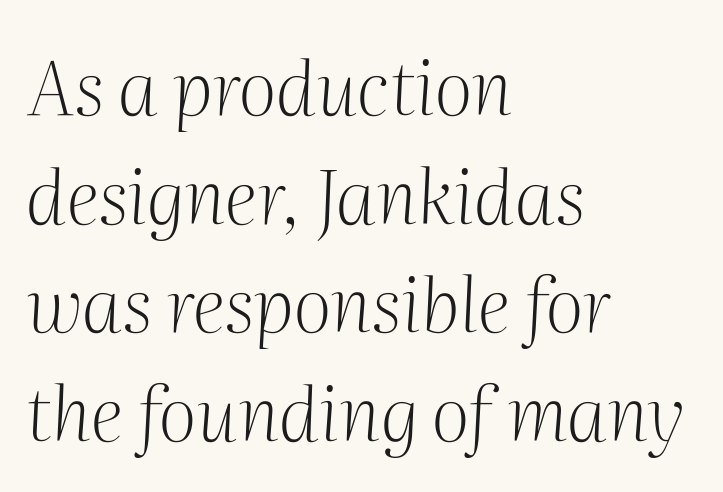
The image shows 75 px light serif type, italic (leaning right); set left-aligned, normal line spacing (1.45x), normal letter spacing, not underlined; medium stroke contrast and a medium x-height.
